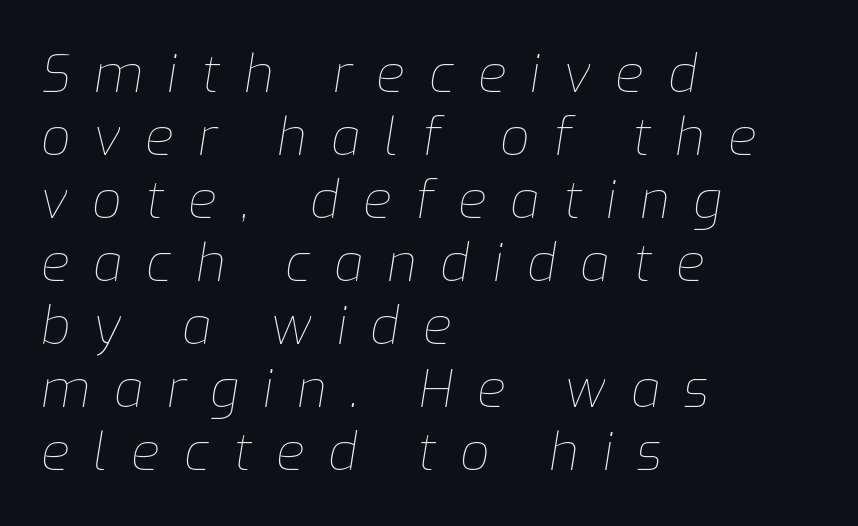
Type without underlining. Is this a heavy cut? Hardly; it is regular or lighter. A typesetter would call this proportional, since set widths differ per character. Display-style spreading of the glyphs; the letterfit is very open.
